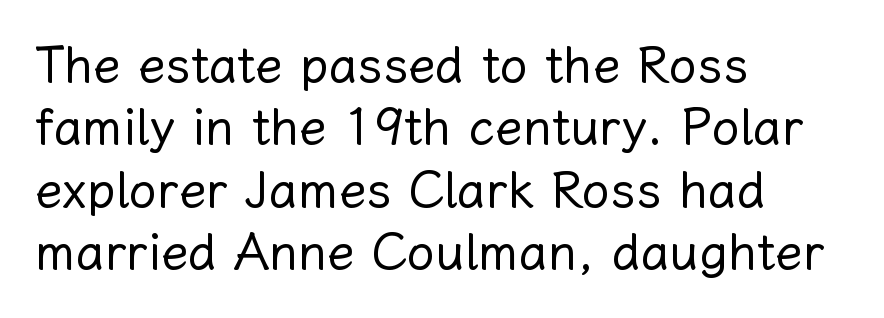
{"italic": "no", "bold": "no", "weight": "regular", "width": "normal", "stroke_contrast": "low", "x_height": "medium", "monospaced": "no", "underline": "no", "align": "left", "line_spacing": "normal", "line_spacing_ratio": 1.25, "letter_spacing": "normal", "letter_spacing_em": 0.0, "glyph_px": 50}
